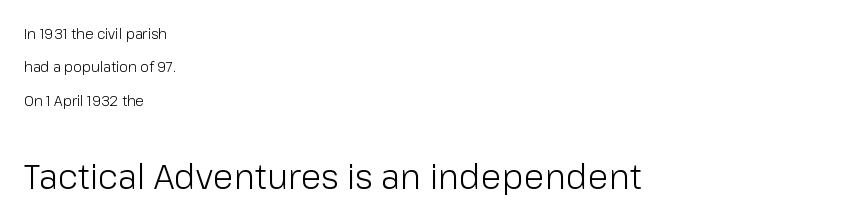
Words float on clear page, feet unadorned. Stems here are at most as thick as an everyday book face. To sum up the face: it is a sans, with no serifs. A great deal of white space separates one row of letters from the next. In CSS terms this would be text-align: left.
